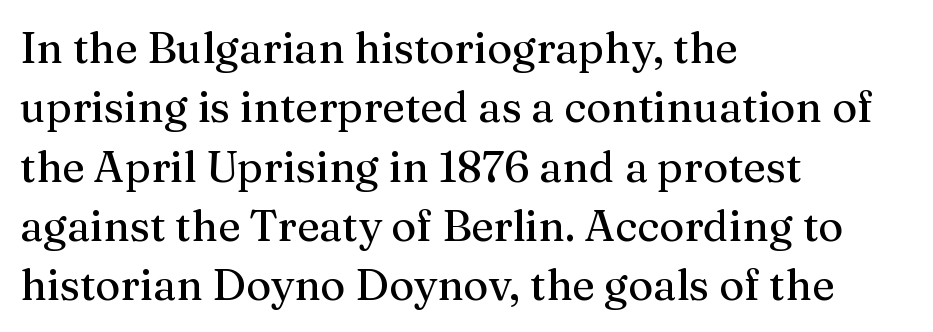
{"serif": "yes", "italic": "no", "width": "normal", "stroke_contrast": "medium", "x_height": "medium", "monospaced": "no", "underline": "no", "align": "left", "line_spacing": "normal", "line_spacing_ratio": 1.38, "letter_spacing": "normal", "letter_spacing_em": 0.0, "glyph_px": 43}
